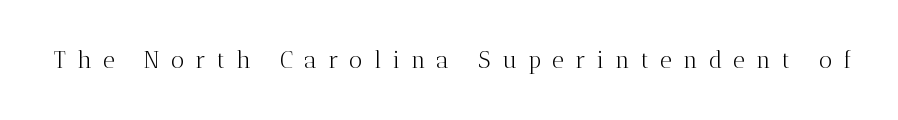
The image shows 23 px text type, upright; set unusually wide letter spacing (+0.49 em), not underlined.
